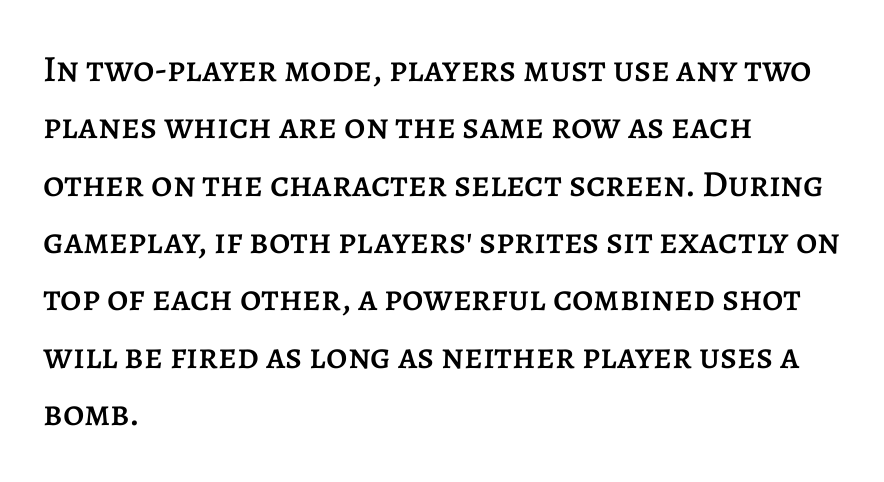
The image shows 37 px text type, upright; set left-aligned, normal line spacing (1.55x), normal letter spacing, not underlined; low stroke contrast and a large x-height.
